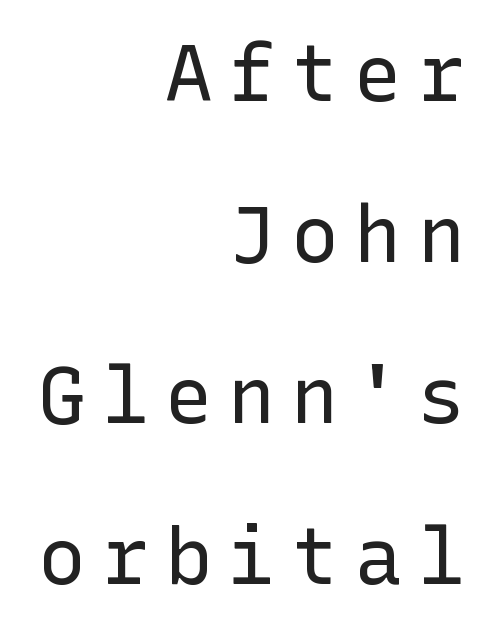
Q: Is the text bold? A: No.
Q: Is the text italic (slanted)? A: No, it is upright.
Q: Is the typeface a serif or a sans-serif typeface? A: Sans-serif.
Q: Is the text underlined? A: No.
Q: How is the paragraph aligned? A: Right-aligned.
Q: Is the spacing between letters normal or unusually wide? A: Unusually wide.
Q: Is the spacing between lines tight, normal or loose? A: Loose.
Q: Width (condensed, normal, or wide)? A: Normal.
Q: Stroke contrast? A: Low.
Q: x-height? A: Medium.
